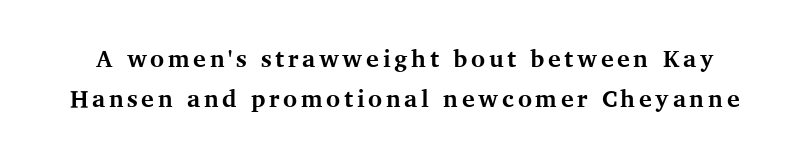
Ordinary non-slanted type is in use. Any mark beneath the type? The region is blank. The typesetting leans heavy: a genuine bold. Vertical spacing — default.
